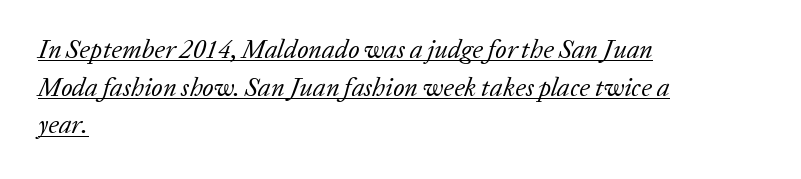
The image shows 26 px text type, italic (leaning right); set left-aligned, normal line spacing (1.45x), normal letter spacing, underlined.
